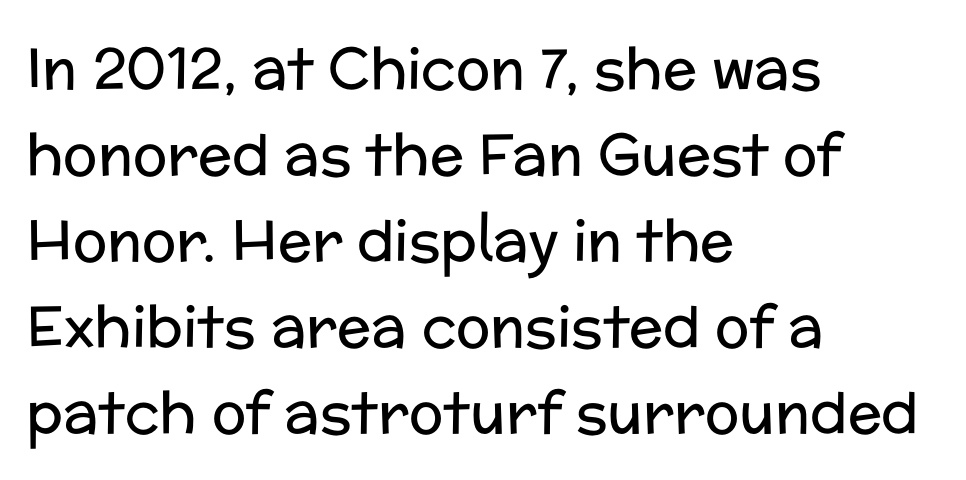
The image shows 57 px regular-weight sans-serif type, upright; set left-aligned, normal line spacing (1.51x), normal letter spacing, not underlined; low stroke contrast and a medium x-height.
